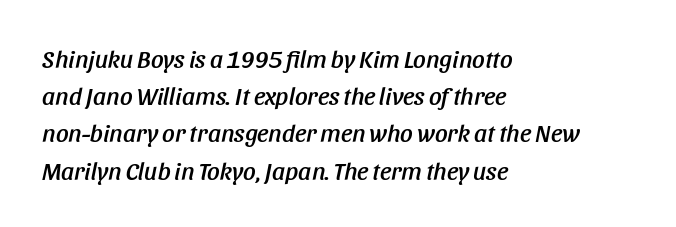
{"italic": "yes", "lean": "right", "slant_degrees": 11, "underline": "no", "align": "left", "line_spacing": "normal", "line_spacing_ratio": 1.49, "letter_spacing": "normal", "letter_spacing_em": 0.0, "glyph_px": 25}
